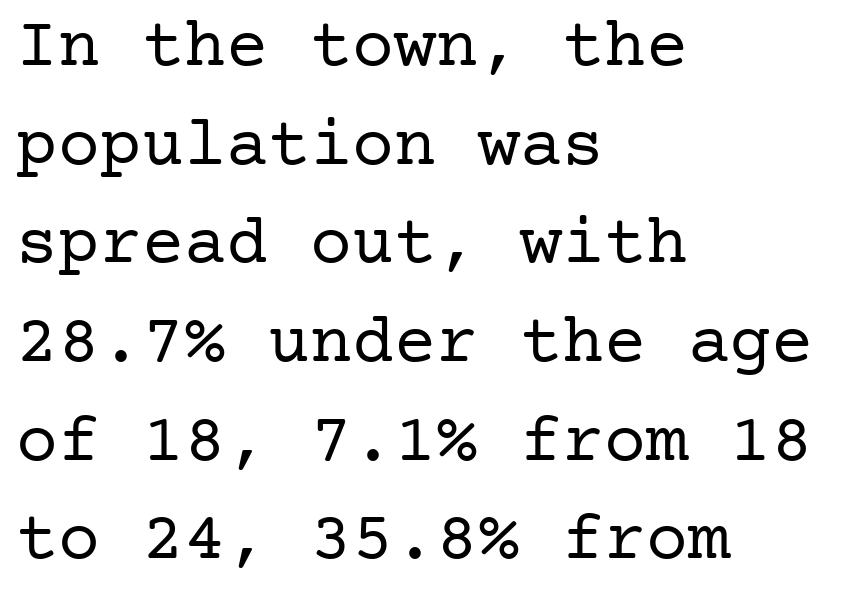
Q: Is the text bold? A: No.
Q: Is the text italic (slanted)? A: No, it is upright.
Q: Is the typeface a serif or a sans-serif typeface? A: Serif.
Q: Is the text underlined? A: No.
Q: How is the paragraph aligned? A: Left-aligned.
Q: Is the spacing between letters normal or unusually wide? A: Normal.
Q: Is the spacing between lines tight, normal or loose? A: Normal.
Q: Width (condensed, normal, or wide)? A: Normal.
Q: Stroke contrast? A: Low.
Q: x-height? A: Medium.
